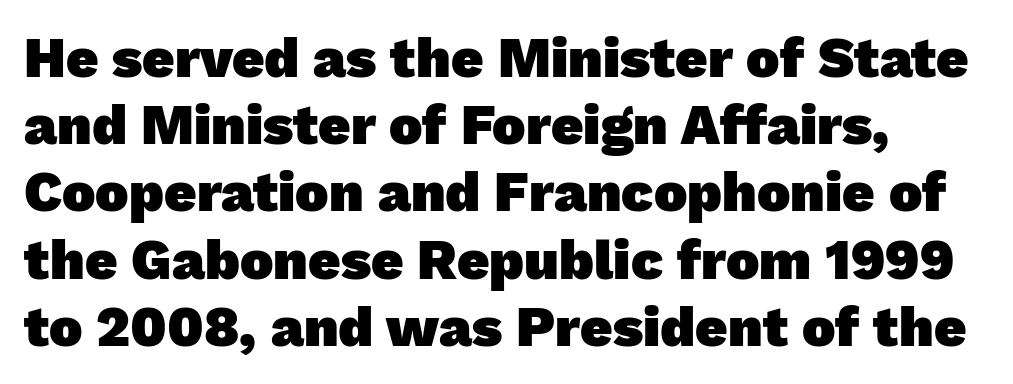
Q: Is the text bold? A: Yes.
Q: Is the typeface a serif or a sans-serif typeface? A: Sans-serif.
Q: Is the text underlined? A: No.
Q: How is the paragraph aligned? A: Left-aligned.
Q: Is the spacing between letters normal or unusually wide? A: Normal.
Q: Width (condensed, normal, or wide)? A: Normal.
Q: Stroke contrast? A: Low.
Q: x-height? A: Medium.
Q: Monospaced? A: No.
